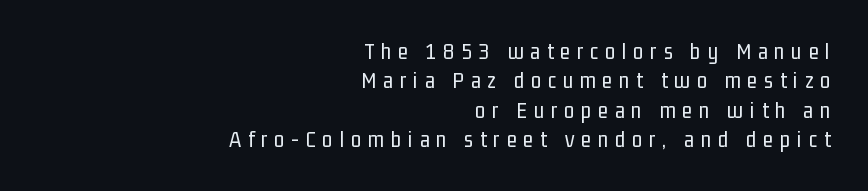
Q: Is the text bold? A: No.
Q: Is the text italic (slanted)? A: No, it is upright.
Q: Is the text underlined? A: No.
Q: How is the paragraph aligned? A: Right-aligned.
Q: Is the spacing between letters normal or unusually wide? A: Unusually wide.
Q: Is the spacing between lines tight, normal or loose? A: Normal.
